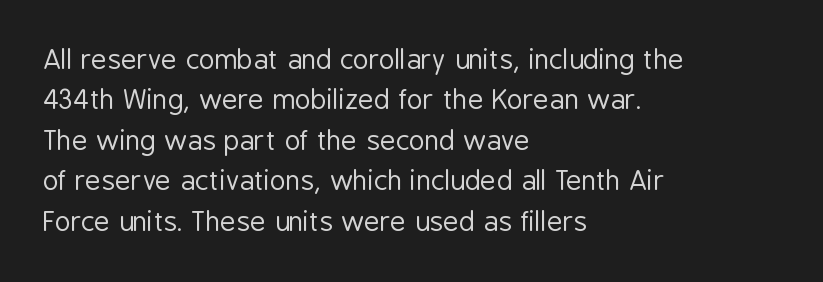
Q: Is the text bold? A: No.
Q: Is the text italic (slanted)? A: No, it is upright.
Q: Is the text underlined? A: No.
Q: How is the paragraph aligned? A: Left-aligned.
Q: Is the spacing between letters normal or unusually wide? A: Normal.
Q: Is the spacing between lines tight, normal or loose? A: Normal.
